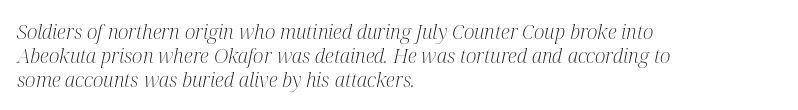
The ragged edge is on the right, which tells us the setting is flush left. The passage shown leans; its letterforms are oblique. Does extra space separate the letters? No, they use regular spacing. Heft: none added — not bold. Anything drawn beneath the words? Only blank space.
